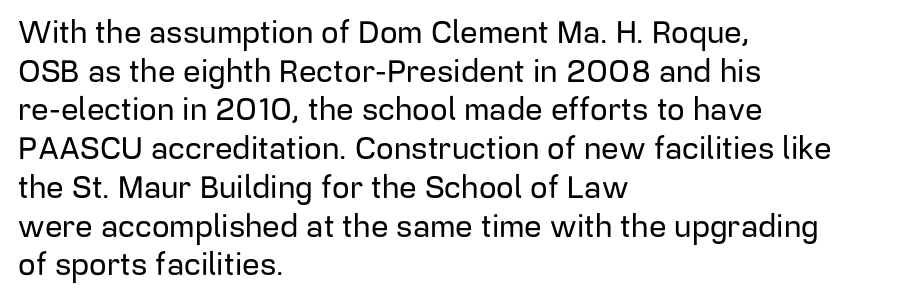
Q: Is the text italic (slanted)? A: No, it is upright.
Q: Is the typeface a serif or a sans-serif typeface? A: Sans-serif.
Q: Is the text underlined? A: No.
Q: How is the paragraph aligned? A: Left-aligned.
Q: Is the spacing between letters normal or unusually wide? A: Normal.
Q: Is the spacing between lines tight, normal or loose? A: Normal.
Q: Width (condensed, normal, or wide)? A: Normal.
Q: Stroke contrast? A: Low.
Q: x-height? A: Medium.
Q: Monospaced? A: No.
